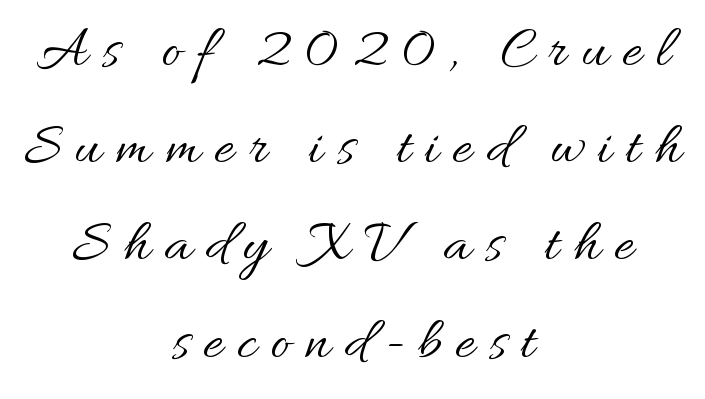
Q: Is the text bold? A: No.
Q: Is the text italic (slanted)? A: Yes.
Q: Is the text underlined? A: No.
Q: How is the paragraph aligned? A: Centered.
Q: Is the spacing between letters normal or unusually wide? A: Unusually wide.
Q: Is the spacing between lines tight, normal or loose? A: Normal.
Q: Width (condensed, normal, or wide)? A: Normal.
Q: Stroke contrast? A: Medium.
Q: x-height? A: Small.
Q: Monospaced? A: No.
